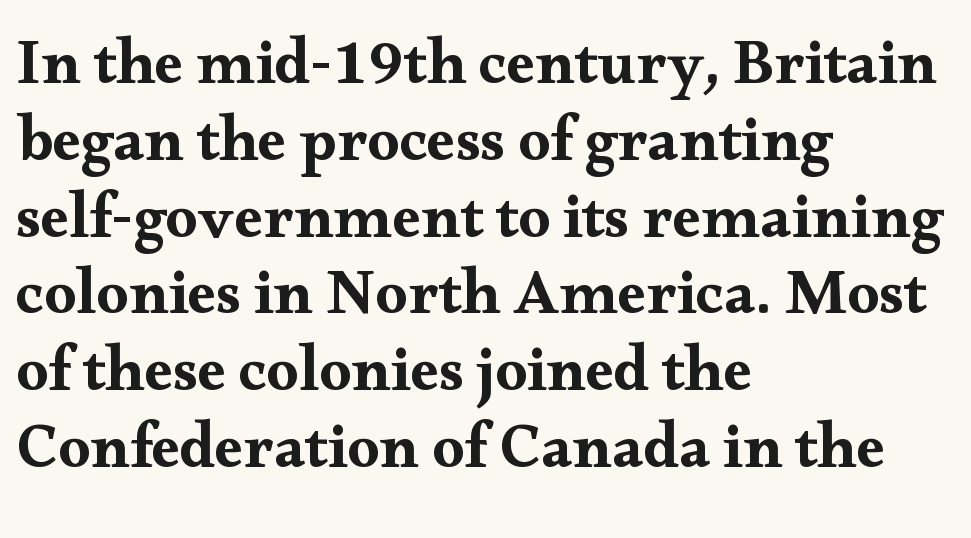
Q: Is the text italic (slanted)? A: No, it is upright.
Q: Is the typeface a serif or a sans-serif typeface? A: Serif.
Q: Is the text underlined? A: No.
Q: How is the paragraph aligned? A: Left-aligned.
Q: Is the spacing between letters normal or unusually wide? A: Normal.
Q: Width (condensed, normal, or wide)? A: Wide.
Q: Stroke contrast? A: Medium.
Q: x-height? A: Small.
Q: Monospaced? A: No.
